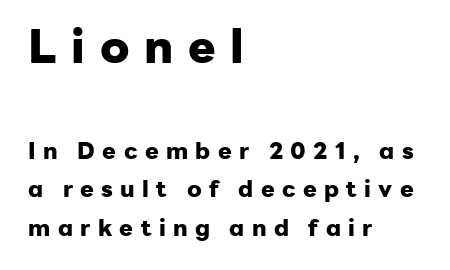
{"serif": "no", "italic": "no", "bold": "yes", "weight": "heavy", "width": "normal", "stroke_contrast": "low", "x_height": "medium", "monospaced": "no", "underline": "no", "align": "left", "line_spacing": "normal", "line_spacing_ratio": 1.66, "letter_spacing": "wide", "letter_spacing_em": 0.32, "larger_block": "first", "size_ratio": 2.0, "glyph_px": 46}
